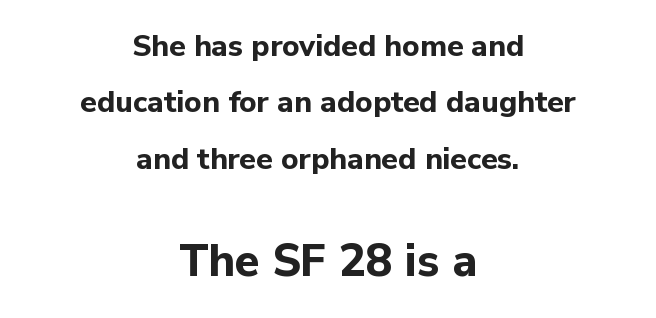
Reading down the block, each line starts at a different indent, mirrored at its end. The rendering shows plain stroke endings on the letterforms — a sans-serif design. Look at the stroke-to-counter ratio: heavy, a bold. The designer gave the closing block more size than the opening block. Bare-footed words on every line.
